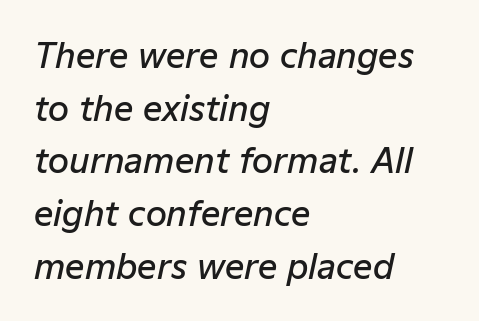
Q: Is the text bold? A: Semi-bold.
Q: Is the text italic (slanted)? A: Yes, it leans right by about 12 degrees.
Q: Is the text underlined? A: No.
Q: How is the paragraph aligned? A: Left-aligned.
Q: Is the spacing between letters normal or unusually wide? A: Normal.
Q: Is the spacing between lines tight, normal or loose? A: Normal.
Q: Width (condensed, normal, or wide)? A: Normal.
Q: Stroke contrast? A: Low.
Q: x-height? A: Medium.
Q: Monospaced? A: No.
